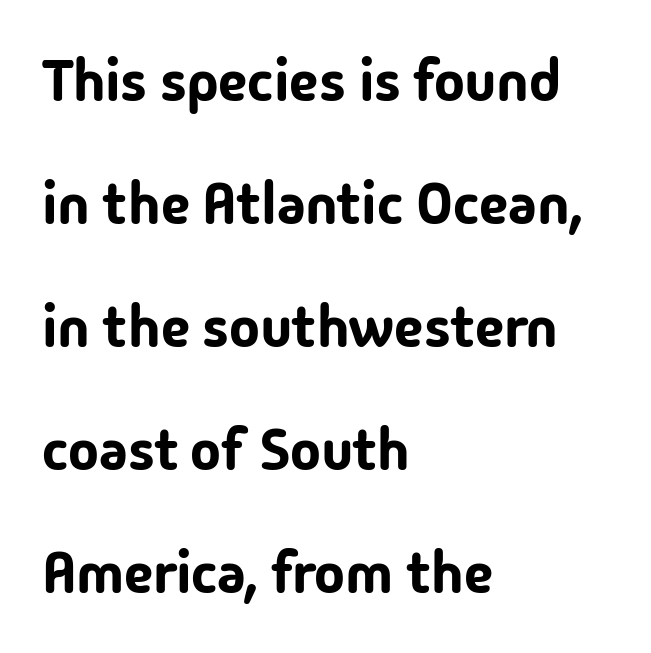
Q: Is the text italic (slanted)? A: No, it is upright.
Q: Is the typeface a serif or a sans-serif typeface? A: Sans-serif.
Q: Is the text underlined? A: No.
Q: How is the paragraph aligned? A: Left-aligned.
Q: Is the spacing between letters normal or unusually wide? A: Normal.
Q: Is the spacing between lines tight, normal or loose? A: Loose.
Q: Width (condensed, normal, or wide)? A: Normal.
Q: Stroke contrast? A: Low.
Q: x-height? A: Medium.
Q: Monospaced? A: No.
